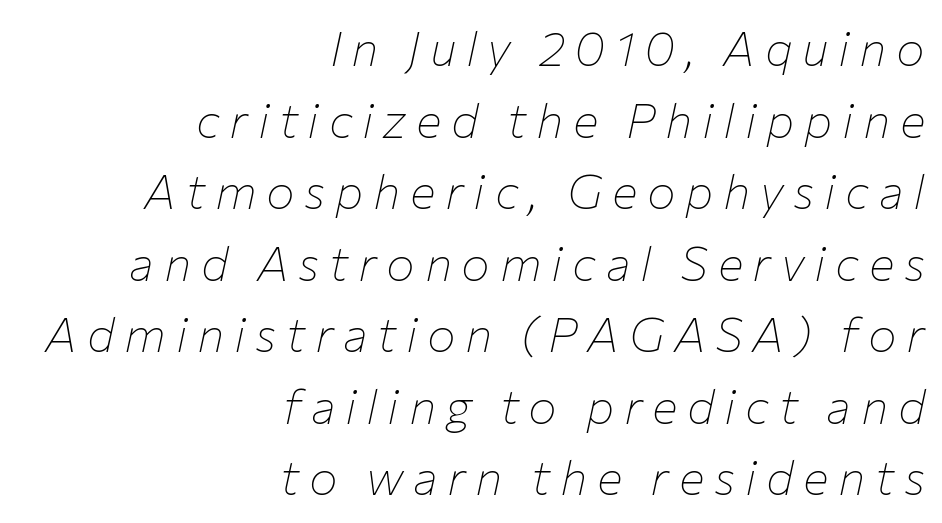
There's an unmistakable incline to the writing here. Normally led — the rows are evenly, conventionally spaced. The rendering anchors every line to the right-hand side. Think of a printed novel: that variable character pitch is what you see here.
